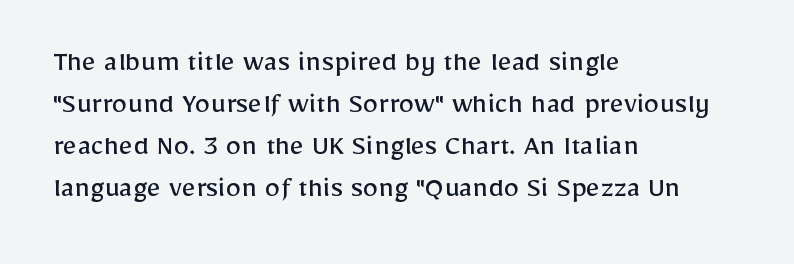
{"serif": "no", "italic": "no", "bold": "no", "weight": "regular", "width": "normal", "stroke_contrast": "low", "x_height": "medium", "monospaced": "no", "underline": "no", "align": "left", "line_spacing": "normal", "line_spacing_ratio": 1.35, "letter_spacing": "normal", "letter_spacing_em": 0.0, "glyph_px": 31}
